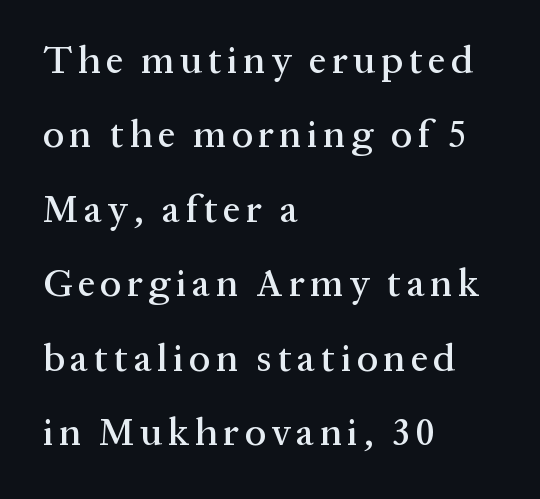
Think of a printed novel: that variable character pitch is what you see here. Ordinary non-slanted type is in use. The block of text is sparse from top to bottom, with ample space between rows. Is the block centered? No — it sits flush against the left margin.
